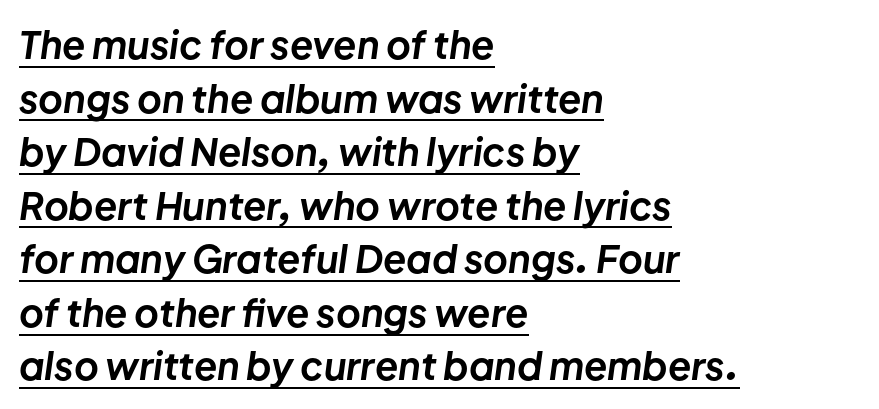
The image shows 38 px bold type, italic (leaning right); set left-aligned, normal line spacing (1.41x), normal letter spacing, underlined; low stroke contrast and a medium x-height.
